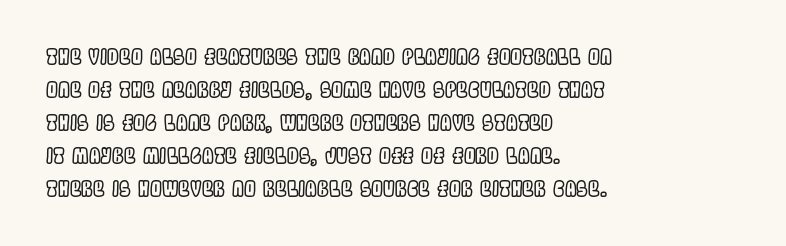
Q: Is the text italic (slanted)? A: No, it is upright.
Q: Is the text underlined? A: No.
Q: How is the paragraph aligned? A: Left-aligned.
Q: Is the spacing between letters normal or unusually wide? A: Normal.
Q: Is the spacing between lines tight, normal or loose? A: Normal.
